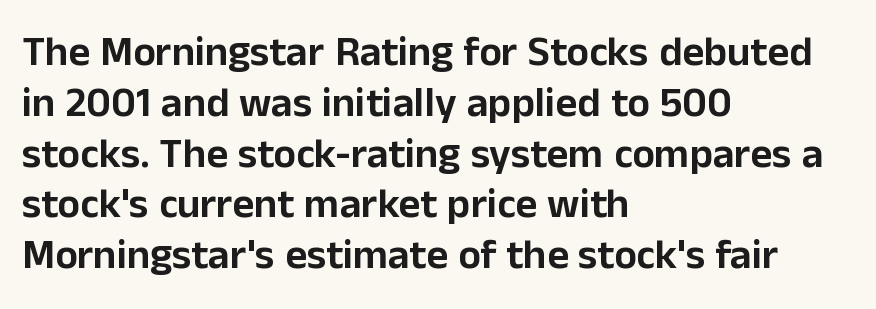
The image shows 42 px sans-serif type, upright; set left-aligned, line spacing 1.21x, normal letter spacing, not underlined; low stroke contrast and a medium x-height.
